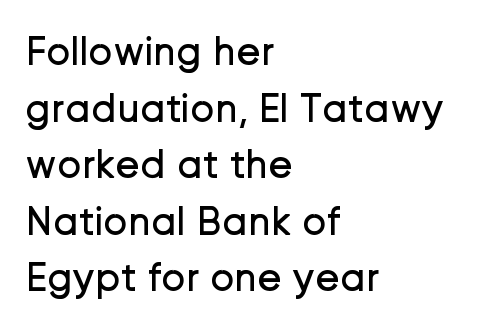
{"serif": "no", "italic": "no", "bold": "no", "weight": "regular", "width": "normal", "stroke_contrast": "low", "x_height": "medium", "monospaced": "no", "underline": "no", "align": "left", "line_spacing": "normal", "line_spacing_ratio": 1.38, "letter_spacing": "normal", "letter_spacing_em": 0.0, "glyph_px": 41}
